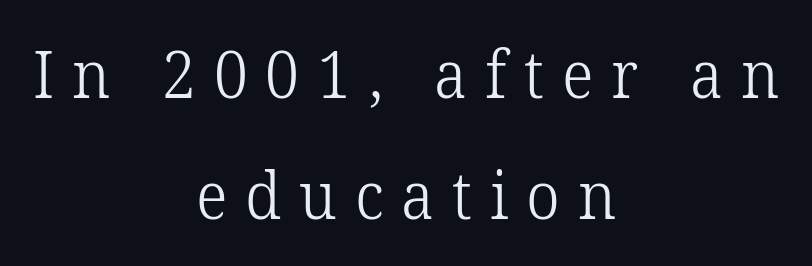
The image shows 66 px light serif type, upright; set centered, line spacing 1.83x, unusually wide letter spacing (+0.27 em), not underlined; low stroke contrast and a medium x-height.
